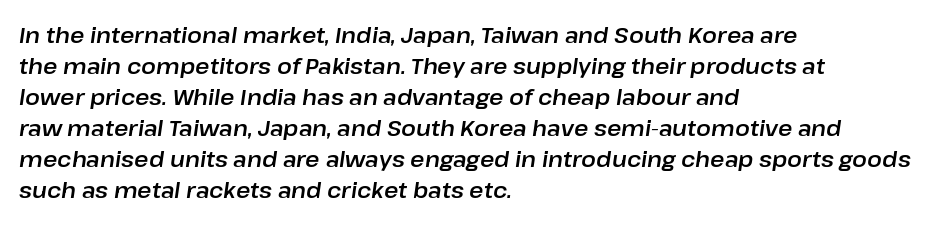
The image shows 22 px text type, italic (leaning right); set left-aligned, normal line spacing (1.41x), normal letter spacing, not underlined.
